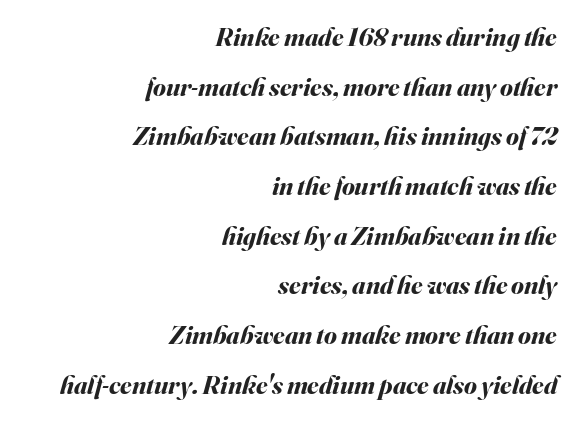
Q: Is the text bold? A: Yes.
Q: Is the text italic (slanted)? A: Yes, it leans right by about 16 degrees.
Q: Is the text underlined? A: No.
Q: How is the paragraph aligned? A: Right-aligned.
Q: Is the spacing between letters normal or unusually wide? A: Normal.
Q: Is the spacing between lines tight, normal or loose? A: Loose.
